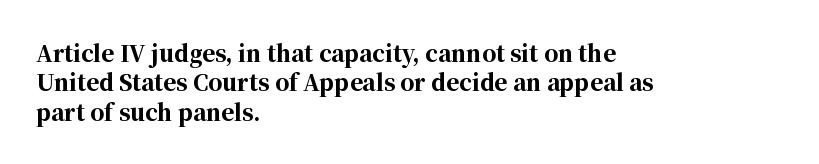
Every character sits straight up, as roman type does. Visually the block forms a straight wall on the left and a jagged coastline on the right. I'd describe the lettering as bold — thick and assertive. Unmarked baselines from the first word to the last.
